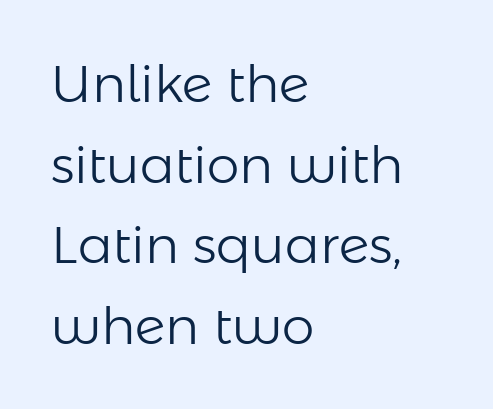
The specimen reads as upright at a glance. Clear beneath every line of the passage. Stroke terminals: plain, sans-serif. This is not heavy type; no bold has been used. These lines are set flush left with a ragged right edge.
